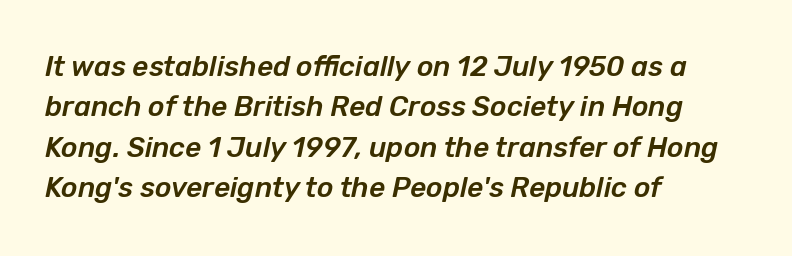
Q: Is the text italic (slanted)? A: Yes, it leans right by about 12 degrees.
Q: Is the text underlined? A: No.
Q: How is the paragraph aligned? A: Left-aligned.
Q: Is the spacing between letters normal or unusually wide? A: Normal.
Q: Is the spacing between lines tight, normal or loose? A: Normal.
Q: Width (condensed, normal, or wide)? A: Normal.
Q: Stroke contrast? A: Low.
Q: x-height? A: Medium.
Q: Monospaced? A: No.
